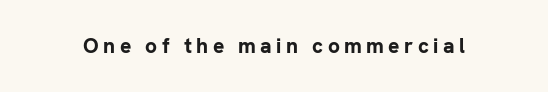
Strokes here are thick enough to call this a true bold. Designer's note — italics off, roman on. Glance below the letters and you will spot only blank space. How are the letters spaced? Widely, with obvious added tracking.
